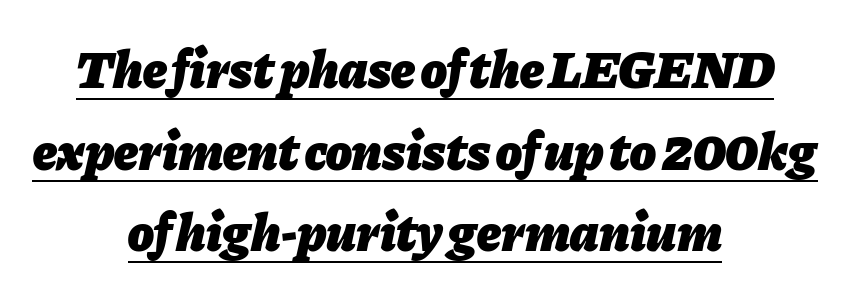
Q: Is the text bold? A: Yes.
Q: Is the text italic (slanted)? A: Yes, it leans right by about 11 degrees.
Q: Is the text underlined? A: Yes.
Q: How is the paragraph aligned? A: Centered.
Q: Is the spacing between letters normal or unusually wide? A: Normal.
Q: Is the spacing between lines tight, normal or loose? A: Normal.
Q: Width (condensed, normal, or wide)? A: Normal.
Q: Stroke contrast? A: Low.
Q: x-height? A: Medium.
Q: Monospaced? A: No.
